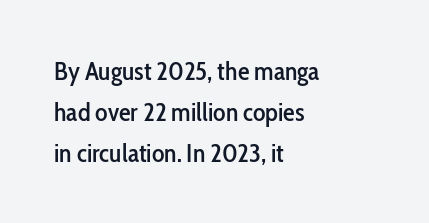
{"italic": "no", "underline": "no", "align": "left", "line_spacing": "normal", "line_spacing_ratio": 1.57, "letter_spacing": "normal", "letter_spacing_em": 0.0, "glyph_px": 26}
